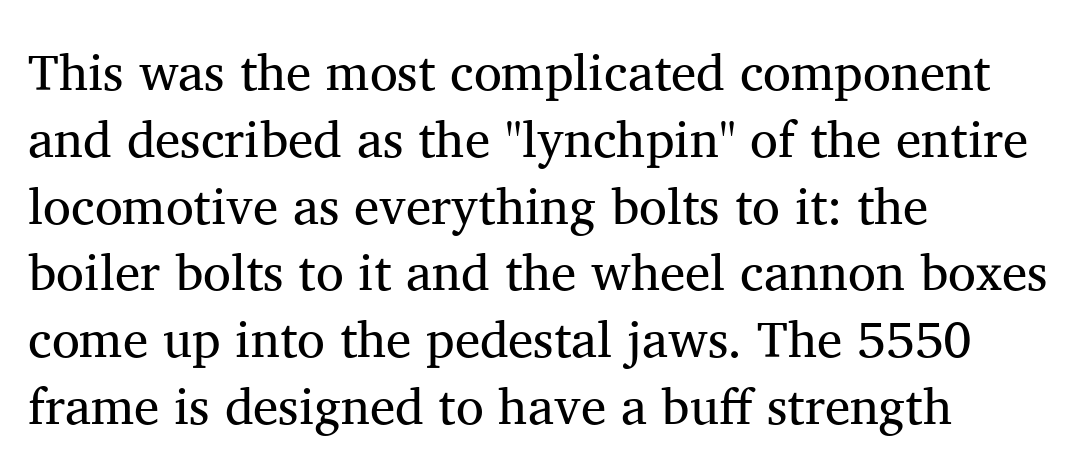
{"serif": "yes", "italic": "no", "bold": "no", "weight": "regular", "width": "normal", "stroke_contrast": "medium", "x_height": "medium", "monospaced": "no", "underline": "no", "align": "left", "line_spacing": "normal", "line_spacing_ratio": 1.31, "letter_spacing": "normal", "letter_spacing_em": 0.0, "glyph_px": 51}
